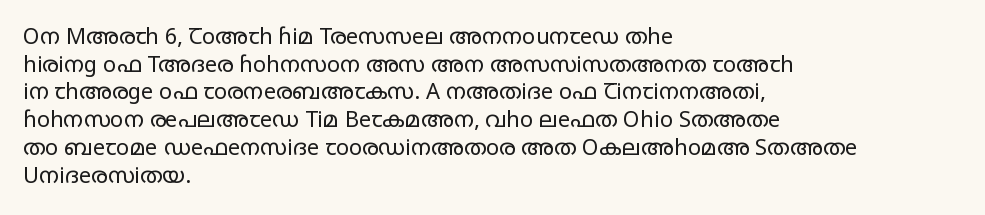
The image shows 22 px text type, upright; set left-aligned, normal line spacing (1.26x), normal letter spacing, not underlined.
